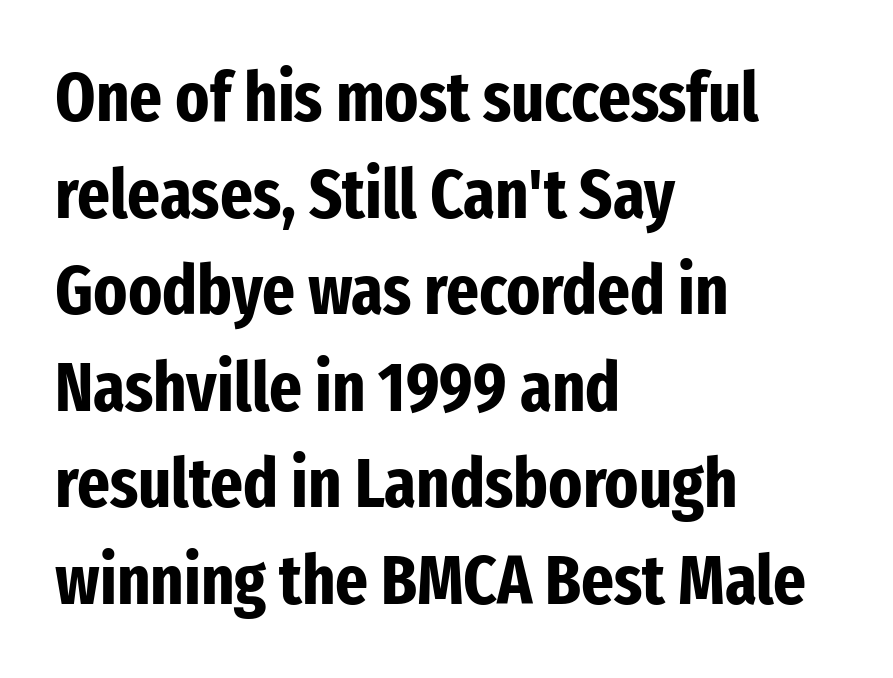
{"serif": "no", "italic": "no", "bold": "yes", "weight": "bold", "width": "condensed", "stroke_contrast": "low", "x_height": "medium", "monospaced": "no", "underline": "no", "align": "left", "line_spacing": "normal", "line_spacing_ratio": 1.38, "letter_spacing": "normal", "letter_spacing_em": 0.0, "glyph_px": 70}
